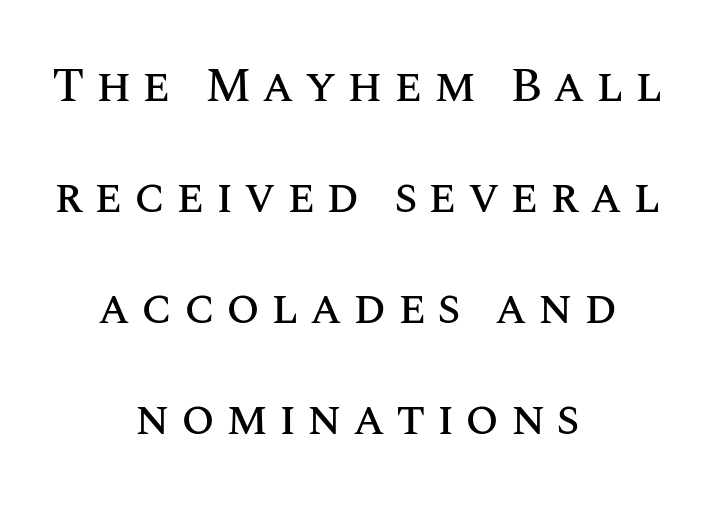
Whoever set this chose breathing room over compactness in the vertical rhythm. Only glyphs here, with clear space below each row. Ascenders rise straight up at ninety degrees. The letterforms stand isolated, each surrounded by extra space.
